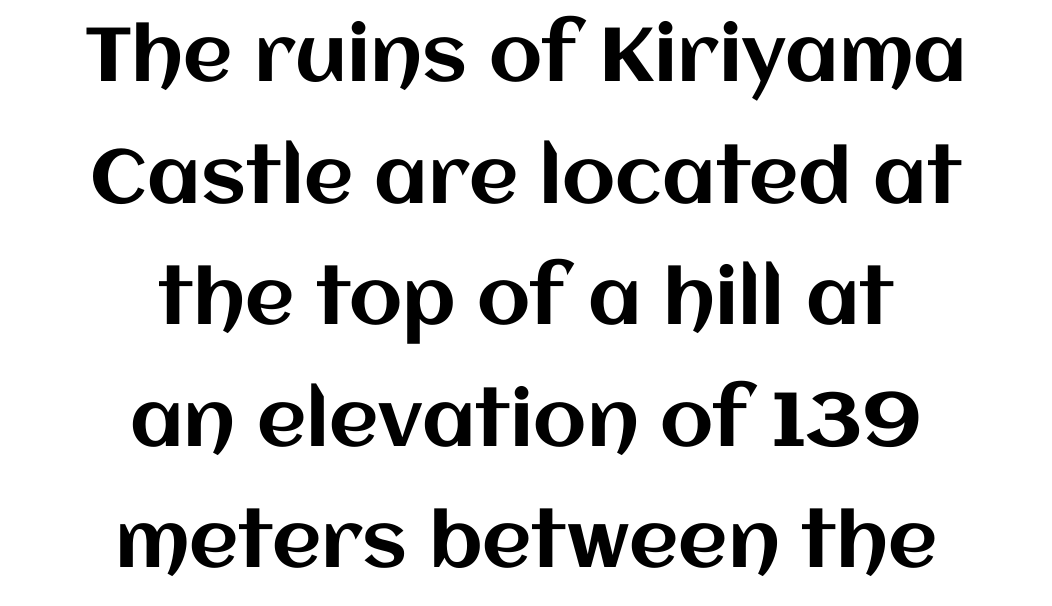
{"italic": "no", "width": "normal", "stroke_contrast": "medium", "x_height": "large", "monospaced": "no", "underline": "no", "align": "center", "line_spacing": "normal", "line_spacing_ratio": 1.6, "letter_spacing": "normal", "letter_spacing_em": 0.0, "glyph_px": 76}
